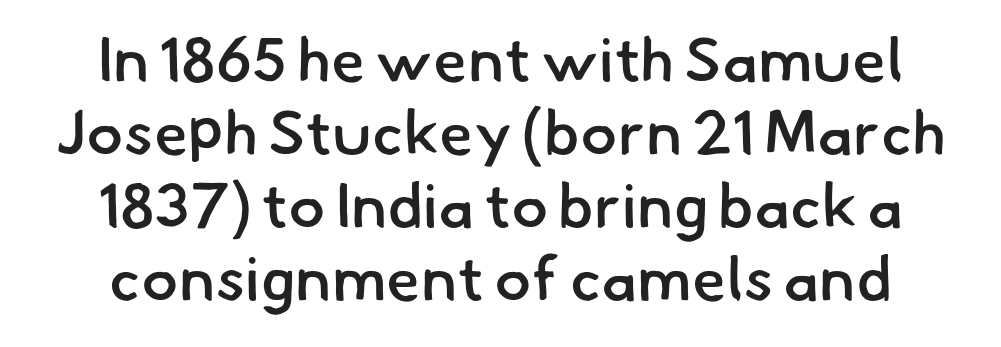
The image shows 62 px semibold sans-serif type; set line spacing 1.18x, normal letter spacing, not underlined; low stroke contrast and a small x-height.
